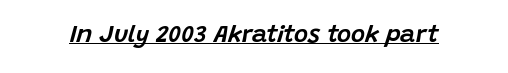
{"italic": "yes", "lean": "right", "slant_degrees": 15, "underline": "yes", "letter_spacing": "normal", "letter_spacing_em": 0.0, "glyph_px": 24}
